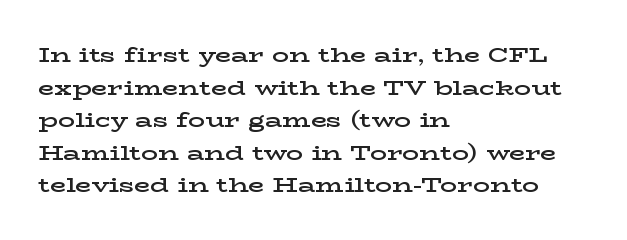
Q: Is the text bold? A: Semi-bold.
Q: Is the text italic (slanted)? A: No, it is upright.
Q: Is the text underlined? A: No.
Q: How is the paragraph aligned? A: Left-aligned.
Q: Is the spacing between letters normal or unusually wide? A: Normal.
Q: Is the spacing between lines tight, normal or loose? A: Normal.
